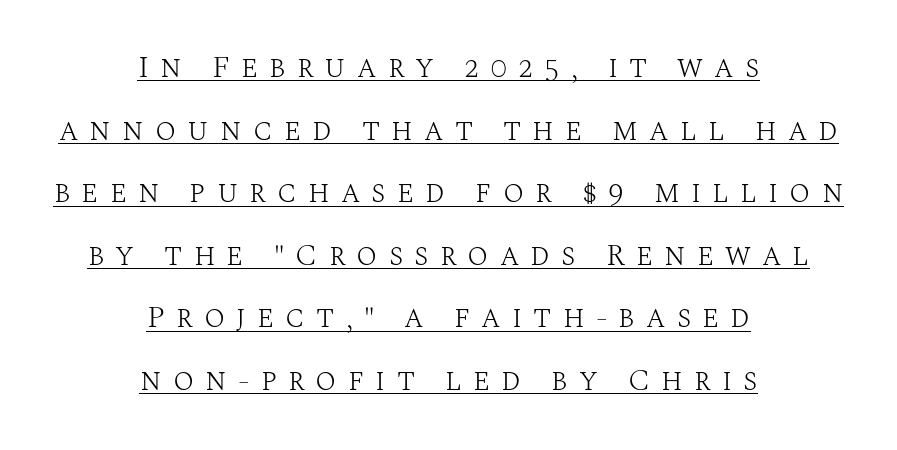
Does extra space separate the letters? Yes, quite a lot of it. The lines are spread far apart with generous leading. The lines are quadded center. This sample has the flowing, uneven cadence of proportional lettering. Unlike a clean sans, this face finishes its strokes with serifs.
